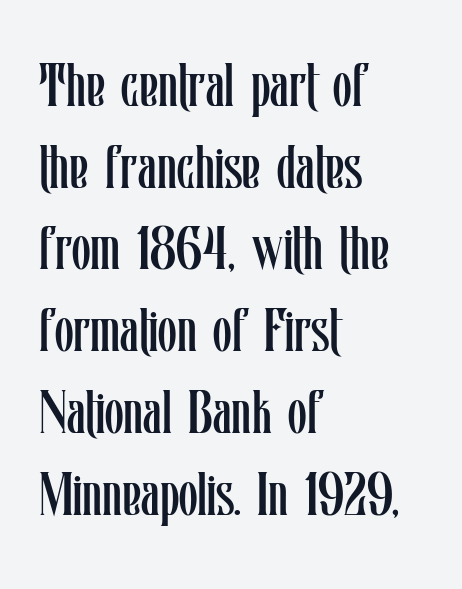
Q: Is the text bold? A: No.
Q: Is the text italic (slanted)? A: No, it is upright.
Q: Is the text underlined? A: No.
Q: How is the paragraph aligned? A: Left-aligned.
Q: Is the spacing between letters normal or unusually wide? A: Normal.
Q: Is the spacing between lines tight, normal or loose? A: Normal.
Q: Width (condensed, normal, or wide)? A: Condensed.
Q: Stroke contrast? A: Low.
Q: x-height? A: Medium.
Q: Monospaced? A: No.
